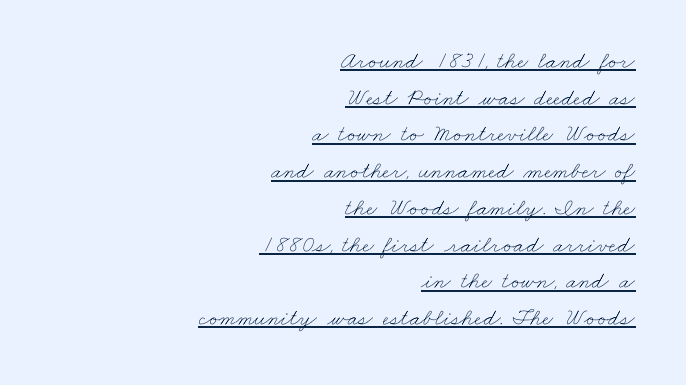
{"bold": "no", "underline": "yes", "align": "right", "line_spacing": "normal", "line_spacing_ratio": 1.53, "letter_spacing": "normal", "letter_spacing_em": 0.0, "glyph_px": 24}
